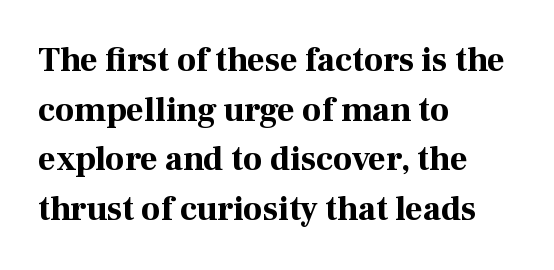
{"serif": "yes", "italic": "no", "bold": "yes", "weight": "bold", "width": "normal", "stroke_contrast": "high", "x_height": "medium", "monospaced": "no", "underline": "no", "align": "left", "line_spacing": "normal", "line_spacing_ratio": 1.46, "letter_spacing": "normal", "letter_spacing_em": 0.0, "glyph_px": 34}
